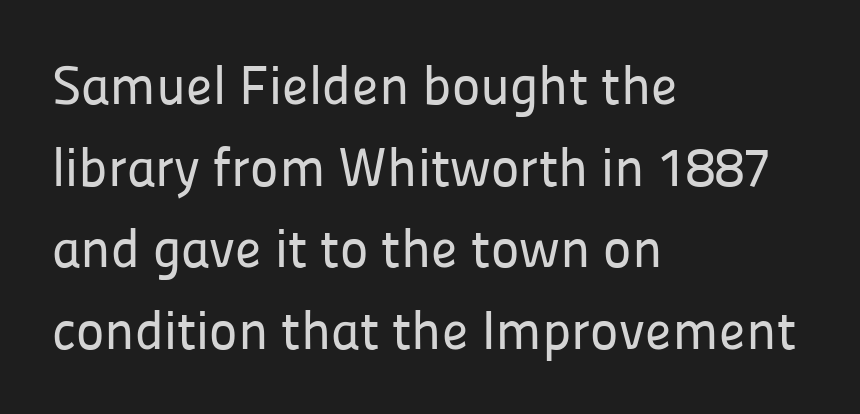
The rendering keeps characters at their native spacing. The rendering anchors every line to the left-hand side. Rule under the text: the space is simply empty. What's the leading like? Ordinary, nothing unusual. When letters stand straight like this, we call the style roman or upright. The text was rendered using a sans face with plain stroke endings.
